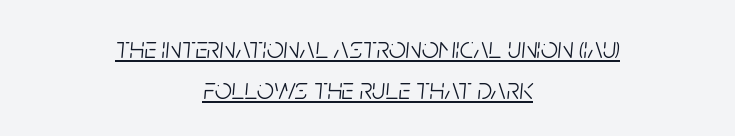
Italic? Definitely — the glyphs are oblique. Notice how descenders clear the ascenders below comfortably — that's standard leading. The rendering uses the underline text-decoration. Character widths vary here, with narrow letters taking less room than wide ones. Stems here are at most as thick as an everyday book face. Horizontal alignment here is central, giving a formal, balanced look.
